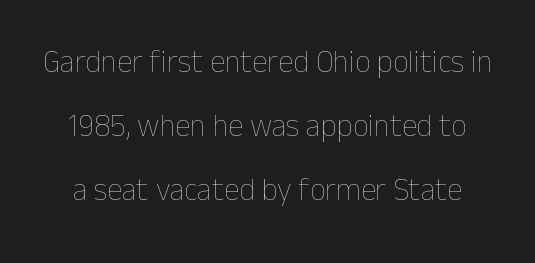
The image shows 31 px thin type, upright; set loose line spacing (2.06x), normal letter spacing, not underlined; low stroke contrast and a medium x-height.
